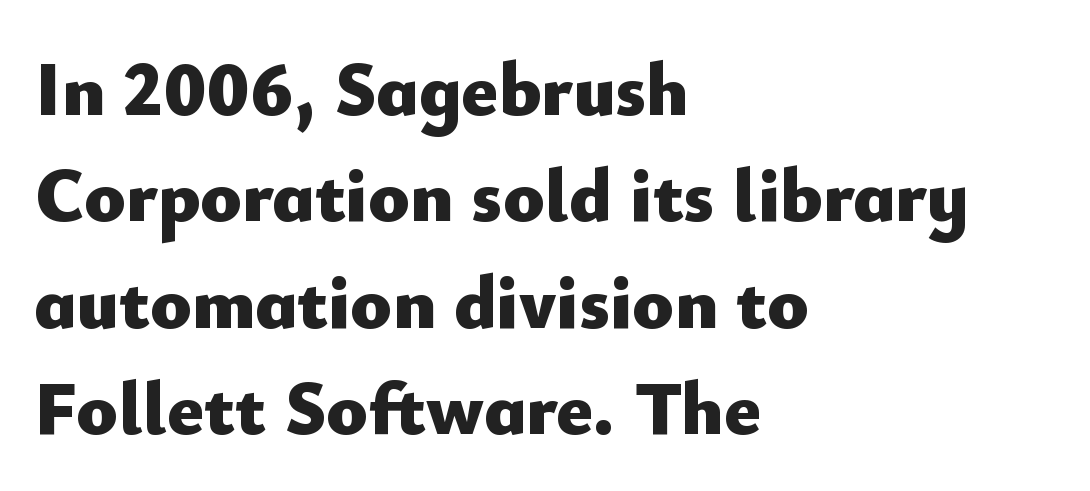
The image shows 76 px heavy sans-serif type, upright; set left-aligned, normal line spacing (1.4x), normal letter spacing, not underlined; low stroke contrast and a small x-height.
